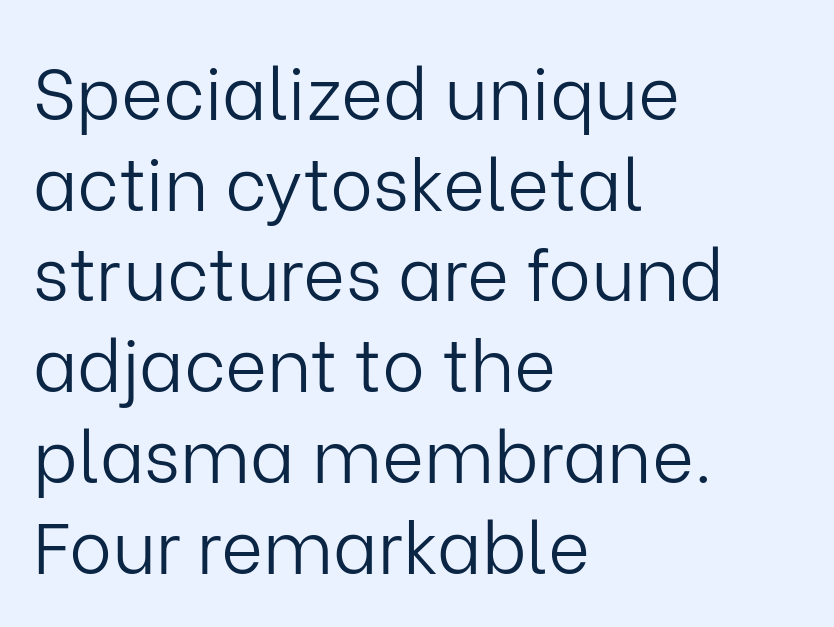
The image shows 72 px light sans-serif type, upright; set left-aligned, normal line spacing (1.26x), normal letter spacing, not underlined; low stroke contrast and a medium x-height.
